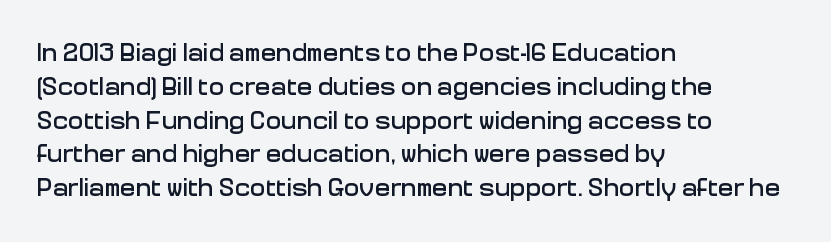
The ragged edge is on the right, which tells us the setting is flush left. How would I describe the line gaps? Plain and ordinary. This is the regular roman posture of the typeface. Only glyphs here, with clear space below each row.
